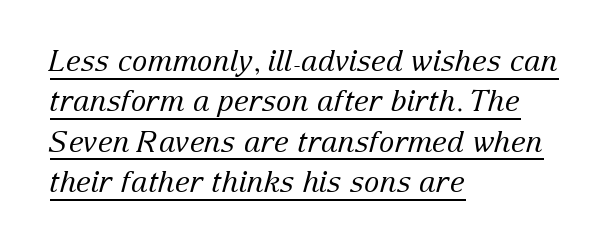
{"serif": "yes", "italic": "yes", "lean": "right", "slant_degrees": 15, "bold": "no", "weight": "regular", "width": "normal", "stroke_contrast": "low", "x_height": "medium", "monospaced": "no", "underline": "yes", "align": "left", "line_spacing": "normal", "line_spacing_ratio": 1.39, "letter_spacing": "normal", "letter_spacing_em": 0.0, "glyph_px": 29}
